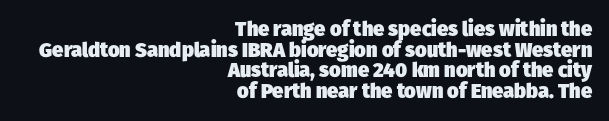
The image shows 20 px bold type; set right-aligned, tight line spacing (1.03x), normal letter spacing, not underlined.
